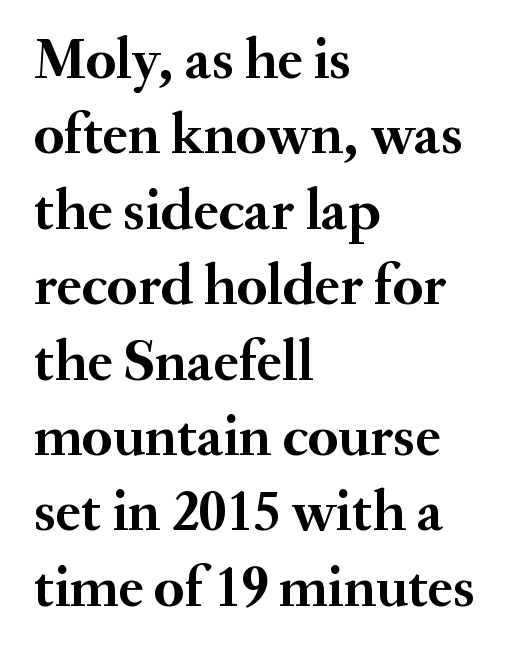
The image shows 58 px semibold serif type, upright; set left-aligned, normal line spacing (1.3x), normal letter spacing, not underlined; medium stroke contrast and a small x-height.
